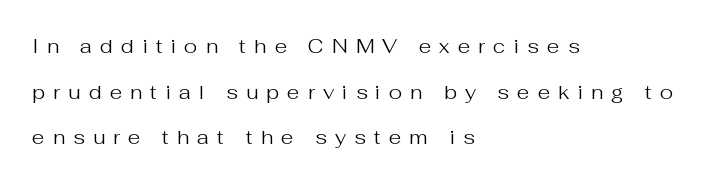
Characters remain perfectly vertical along every line. Display-style spreading of the glyphs; the letterfit is very open. The font sits on the lighter half of the weight spectrum, regular included. Type without underlining.
